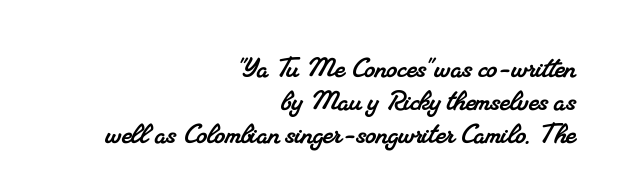
Each word holds together tightly as a unit, with standard inter-letter gaps. The block of text is dense from top to bottom, with scant space between rows. This is serif lettering, the kind often seen in printed books. Note the varied advance widths — an 'i' is clearly narrower than an 'm'. The gap between lines stays unmarked.
